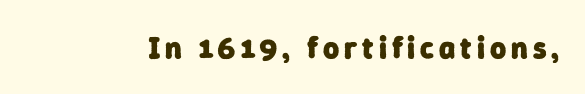
These lines are rendered in a variable-pitch font. Only glyphs here, with clear space below each row. The font is running at its bold setting. The characters display no serif detailing; their extremities are plain.
